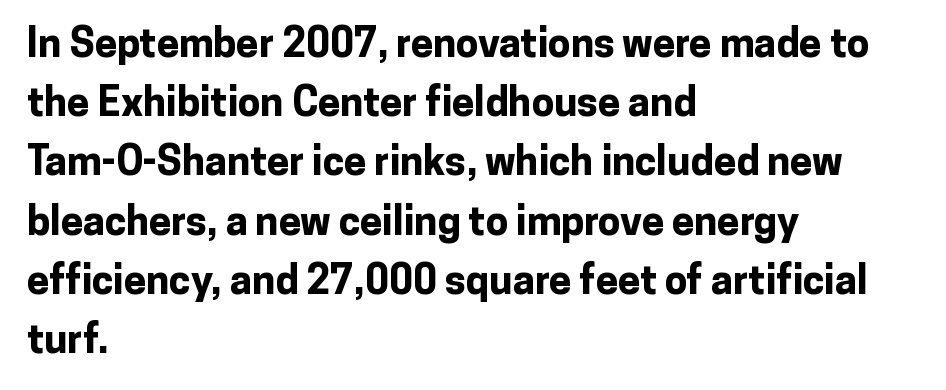
Spacing verdict: proportional, widths tailored to each character. Whoever set this chose a conventional vertical rhythm. Posture: vertical. Characters follow at the spacing the type designer built in. The space directly below the letters is spotless. If you drew a ruler down the left edge, every line would touch it.
